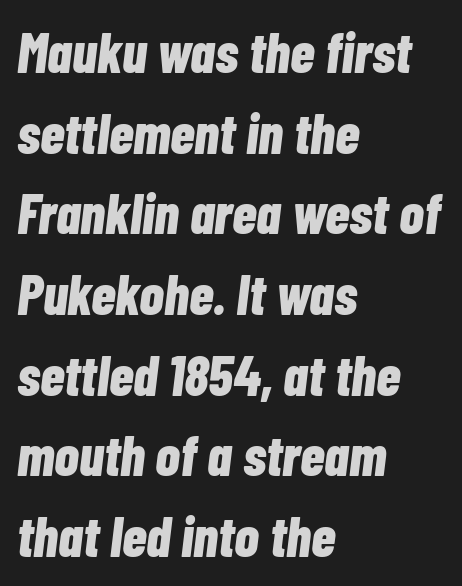
The image shows 56 px bold, condensed type, italic (leaning right); set left-aligned, normal line spacing (1.44x), normal letter spacing, not underlined; low stroke contrast and a medium x-height.
